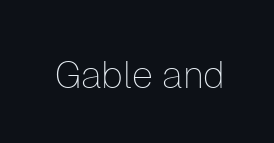
This rendering employs a face without finishing strokes, i.e., a sans-serif. When letters stand straight like this, we call the style roman or upright. Between one letter and the next there's only the usual sliver of space. The zone under the glyphs is completely vacant. Looks like regular typesetting: each glyph gets only the width it needs. A light-to-regular cut is what we see here.
